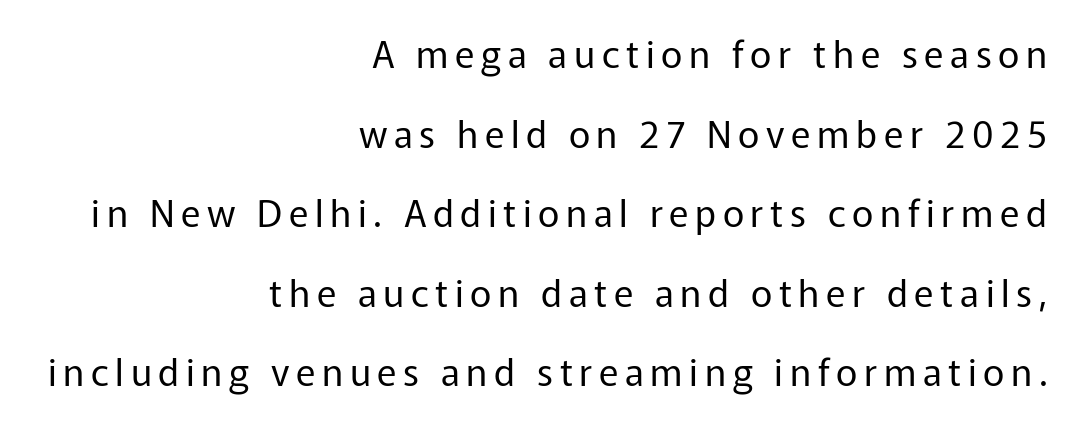
{"serif": "no", "italic": "no", "bold": "no", "weight": "regular", "width": "normal", "stroke_contrast": "low", "x_height": "medium", "monospaced": "no", "underline": "no", "align": "right", "line_spacing": "loose", "line_spacing_ratio": 2.15, "glyph_px": 37}
